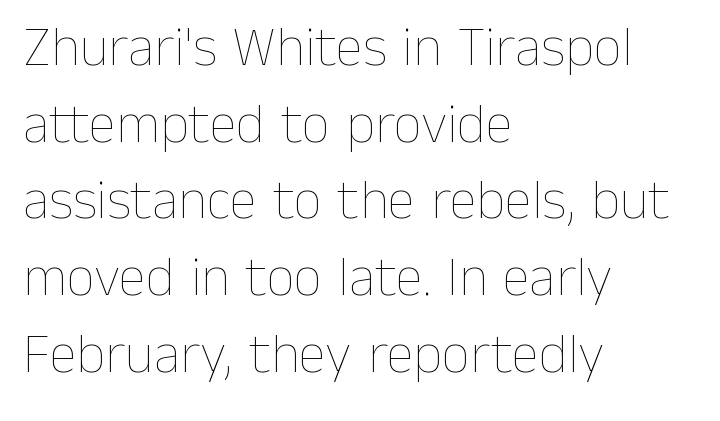
The image shows 56 px thin type, upright; set left-aligned, normal line spacing (1.37x), normal letter spacing, not underlined; low stroke contrast and a medium x-height.
